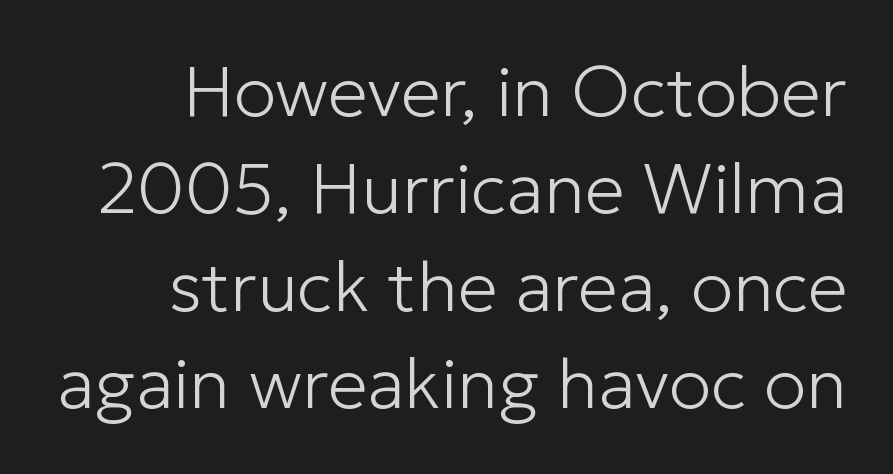
{"serif": "no", "italic": "no", "bold": "no", "weight": "light", "width": "normal", "stroke_contrast": "low", "x_height": "medium", "monospaced": "no", "underline": "no", "align": "right", "line_spacing": "normal", "line_spacing_ratio": 1.37, "letter_spacing": "normal", "letter_spacing_em": 0.0, "glyph_px": 71}
